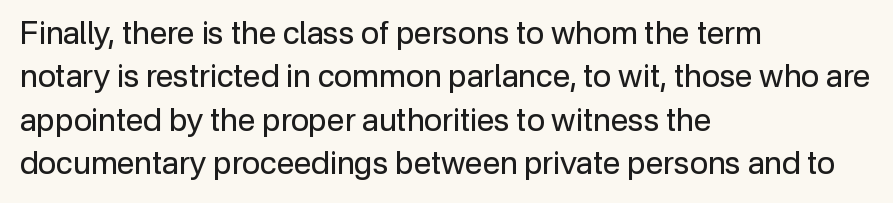
Q: Is the text bold? A: No.
Q: Is the text italic (slanted)? A: No, it is upright.
Q: Is the typeface a serif or a sans-serif typeface? A: Sans-serif.
Q: Is the text underlined? A: No.
Q: How is the paragraph aligned? A: Left-aligned.
Q: Is the spacing between letters normal or unusually wide? A: Normal.
Q: Is the spacing between lines tight, normal or loose? A: Normal.
Q: Width (condensed, normal, or wide)? A: Normal.
Q: Stroke contrast? A: Low.
Q: x-height? A: Medium.
Q: Monospaced? A: No.
